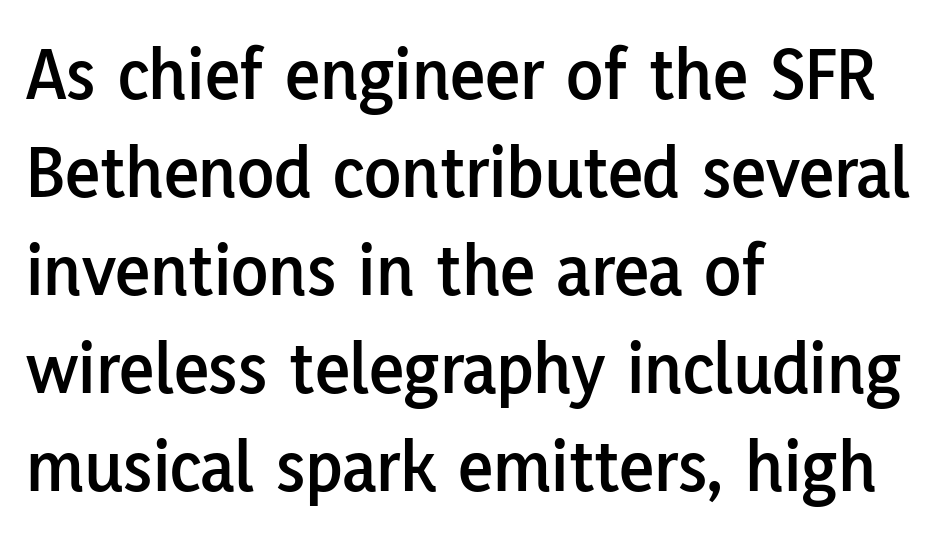
The image shows 76 px sans-serif type, upright; set left-aligned, normal line spacing (1.29x), normal letter spacing, not underlined; low stroke contrast and a medium x-height.
